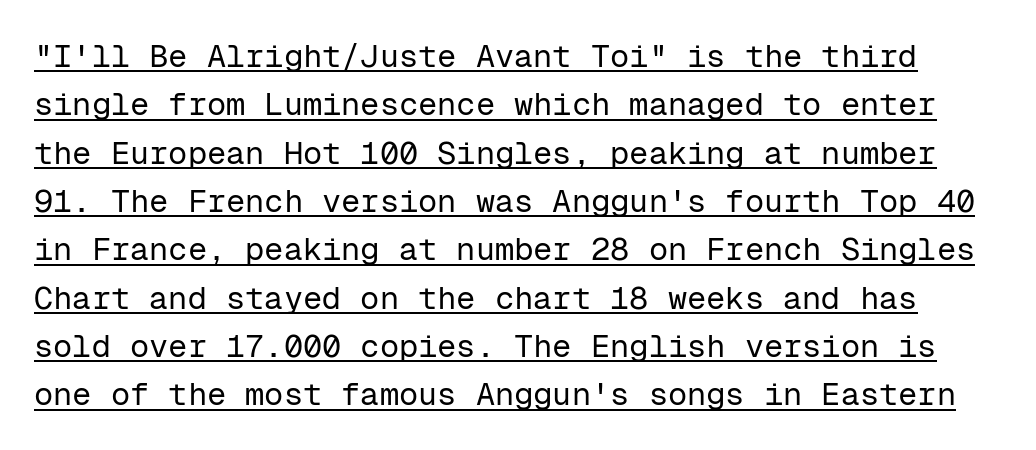
Q: Is the text bold? A: No.
Q: Is the text italic (slanted)? A: No, it is upright.
Q: Is the typeface a serif or a sans-serif typeface? A: Sans-serif.
Q: Is the text underlined? A: Yes.
Q: Is the spacing between letters normal or unusually wide? A: Normal.
Q: Is the spacing between lines tight, normal or loose? A: Normal.
Q: Width (condensed, normal, or wide)? A: Normal.
Q: Stroke contrast? A: Low.
Q: x-height? A: Medium.
Q: Monospaced? A: Yes.
